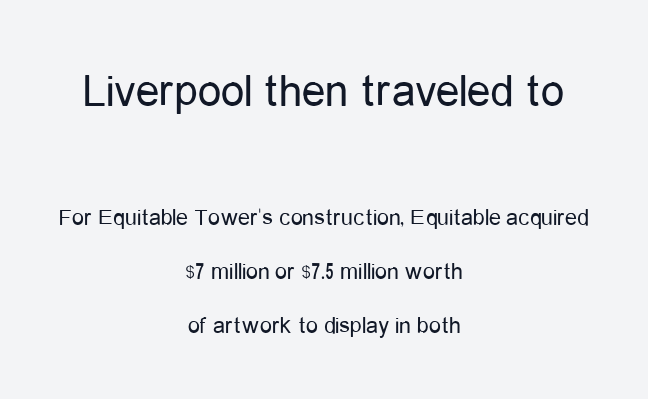
{"serif": "no", "italic": "no", "bold": "no", "weight": "regular", "width": "condensed", "stroke_contrast": "low", "x_height": "medium", "monospaced": "no", "underline": "no", "align": "center", "line_spacing": "loose", "line_spacing_ratio": 2.26, "letter_spacing": "normal", "letter_spacing_em": 0.0, "larger_block": "first", "size_ratio": 1.96, "glyph_px": 47}
